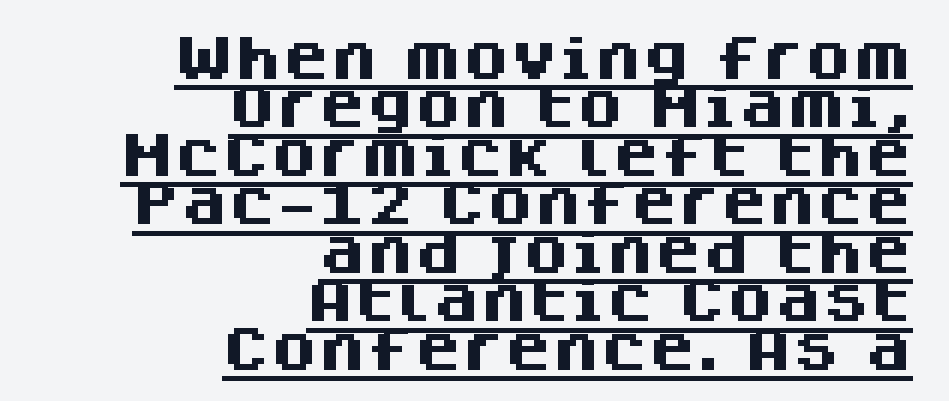
The rendering uses a bold face; every stroke is thick and dark. The passage shown has conventional tracking throughout. Looks like regular typesetting: each glyph gets only the width it needs. A sans-serif font was chosen for this passage. Designer's note — italics off, roman on.
